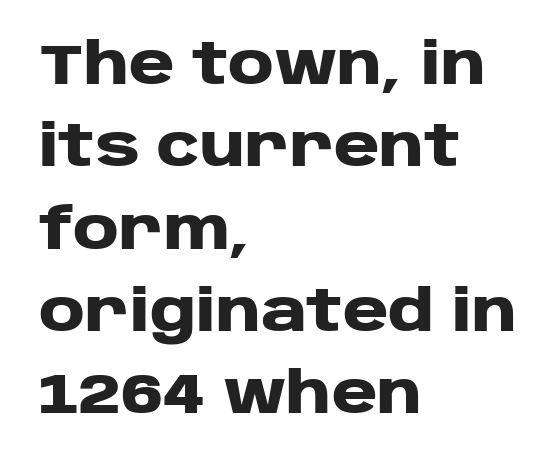
{"serif": "no", "italic": "no", "bold": "yes", "weight": "heavy", "width": "wide", "stroke_contrast": "low", "x_height": "large", "monospaced": "no", "underline": "no", "align": "left", "line_spacing": "normal", "line_spacing_ratio": 1.47, "letter_spacing": "normal", "letter_spacing_em": 0.0, "glyph_px": 56}
